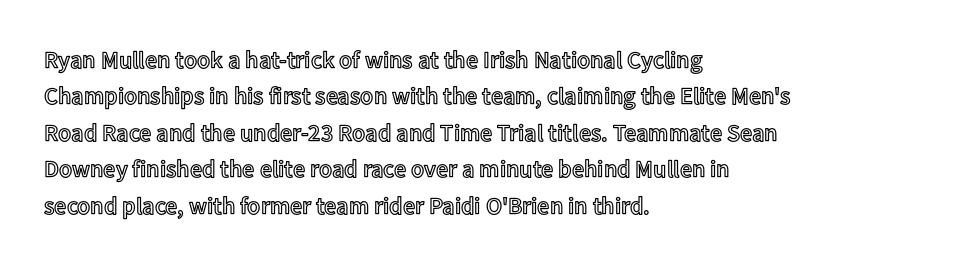
A normal amount of white space separates one row of letters from the next. Is there any slant? The stems are plumb. Nobody touched the tracking dial on this one. Quick note: underline off.
